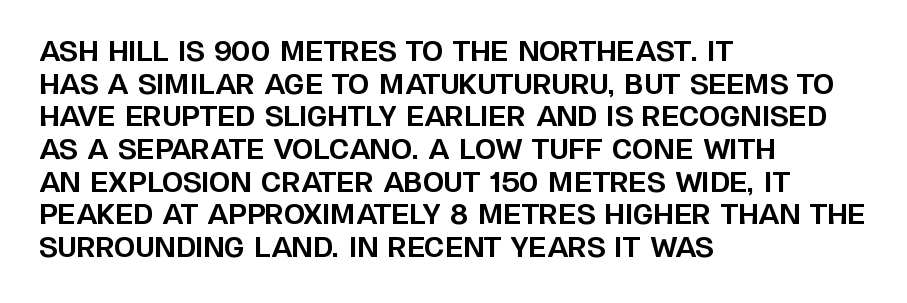
The image shows 27 px bold type, upright; set left-aligned, line spacing 1.21x, normal letter spacing, not underlined.
